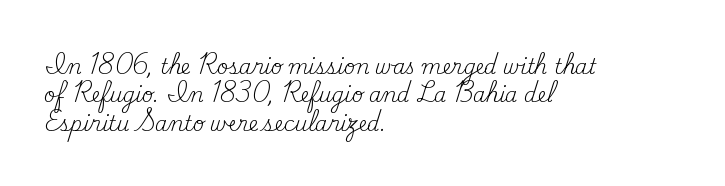
The image shows 20 px text type; set left-aligned, normal line spacing (1.42x), normal letter spacing, not underlined.
